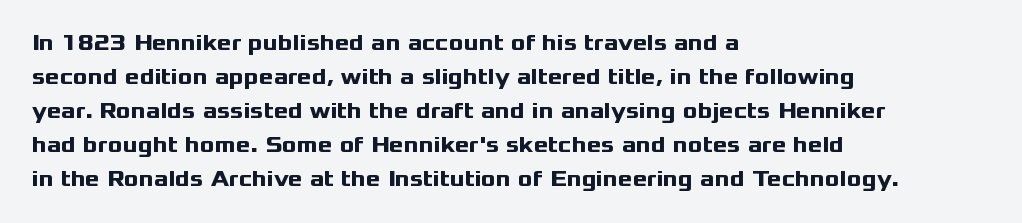
Q: Is the text bold? A: Yes.
Q: Is the text italic (slanted)? A: No, it is upright.
Q: Is the text underlined? A: No.
Q: How is the paragraph aligned? A: Left-aligned.
Q: Is the spacing between letters normal or unusually wide? A: Normal.
Q: Is the spacing between lines tight, normal or loose? A: Normal.
